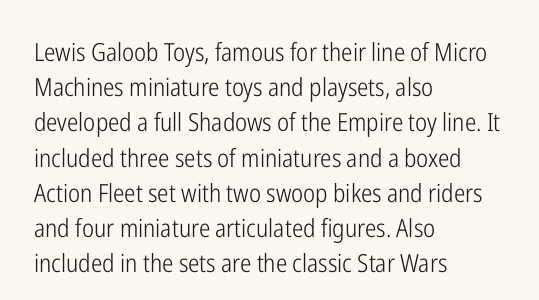
The image shows 25 px text type, upright; set left-aligned, normal line spacing (1.41x), normal letter spacing, not underlined.
